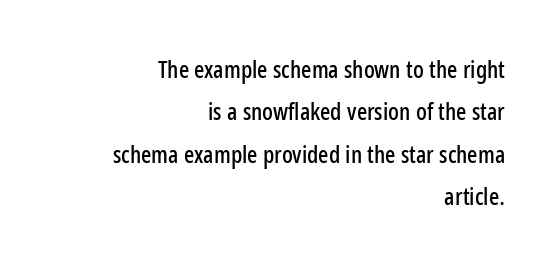
Q: Is the text italic (slanted)? A: No, it is upright.
Q: Is the text underlined? A: No.
Q: How is the paragraph aligned? A: Right-aligned.
Q: Is the spacing between letters normal or unusually wide? A: Normal.
